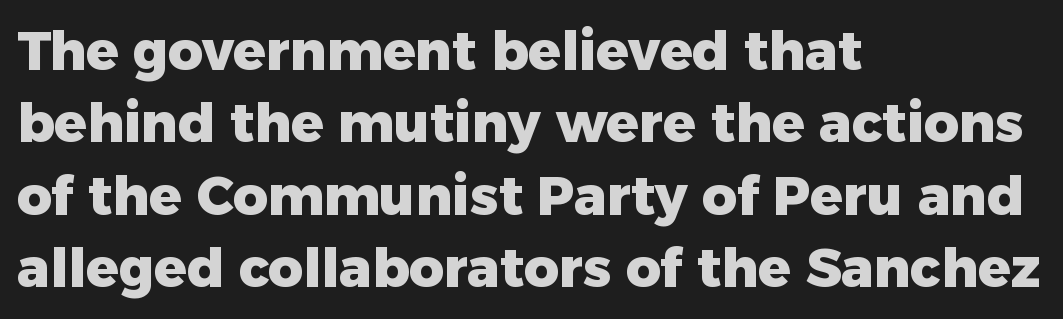
{"serif": "no", "italic": "no", "bold": "yes", "weight": "heavy", "width": "normal", "stroke_contrast": "low", "x_height": "medium", "monospaced": "no", "underline": "no", "align": "left", "line_spacing": "normal", "line_spacing_ratio": 1.34, "letter_spacing": "normal", "letter_spacing_em": 0.0, "glyph_px": 54}
